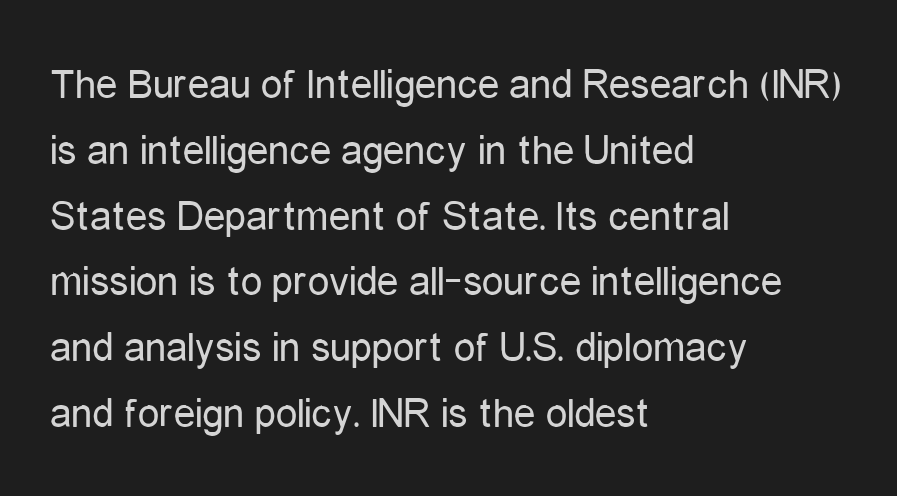
Q: Is the text bold? A: No.
Q: Is the text italic (slanted)? A: No, it is upright.
Q: Is the typeface a serif or a sans-serif typeface? A: Sans-serif.
Q: Is the text underlined? A: No.
Q: How is the paragraph aligned? A: Left-aligned.
Q: Is the spacing between letters normal or unusually wide? A: Normal.
Q: Is the spacing between lines tight, normal or loose? A: Normal.
Q: Width (condensed, normal, or wide)? A: Condensed.
Q: Stroke contrast? A: Low.
Q: x-height? A: Medium.
Q: Monospaced? A: No.
